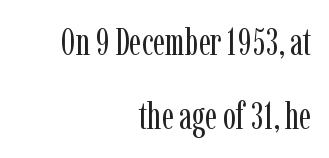
The image shows 38 px regular-weight, condensed serif type, upright; set right-aligned, loose line spacing (1.95x), normal letter spacing, not underlined; low stroke contrast and a medium x-height.
